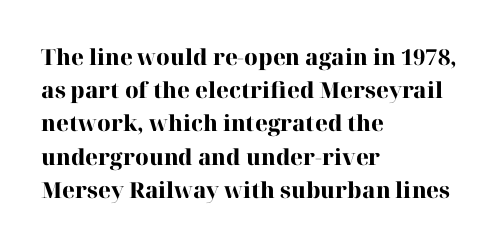
The image shows 22 px bold type, upright; set left-aligned, normal line spacing (1.51x), normal letter spacing, not underlined.
